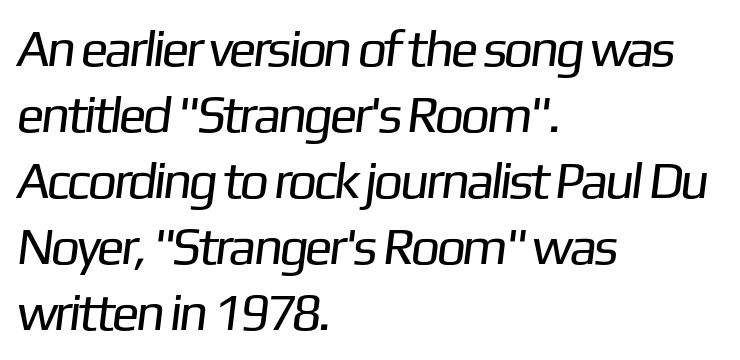
{"serif": "no", "bold": "no", "weight": "regular", "width": "normal", "stroke_contrast": "low", "x_height": "medium", "monospaced": "no", "underline": "no", "align": "left", "line_spacing": "normal", "line_spacing_ratio": 1.27, "letter_spacing": "normal", "letter_spacing_em": 0.0, "glyph_px": 52}
